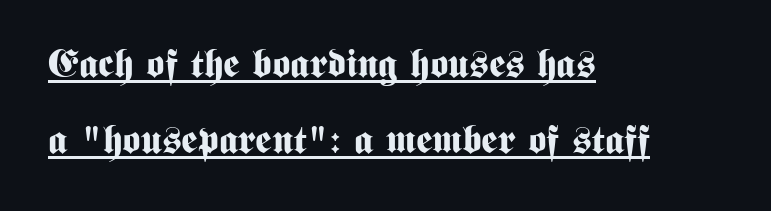
Q: Is the text bold? A: Yes.
Q: Is the text italic (slanted)? A: No, it is upright.
Q: Is the typeface a serif or a sans-serif typeface? A: Sans-serif.
Q: Is the text underlined? A: Yes.
Q: How is the paragraph aligned? A: Left-aligned.
Q: Is the spacing between letters normal or unusually wide? A: Normal.
Q: Is the spacing between lines tight, normal or loose? A: Loose.
Q: Width (condensed, normal, or wide)? A: Condensed.
Q: Stroke contrast? A: Medium.
Q: x-height? A: Medium.
Q: Monospaced? A: No.
